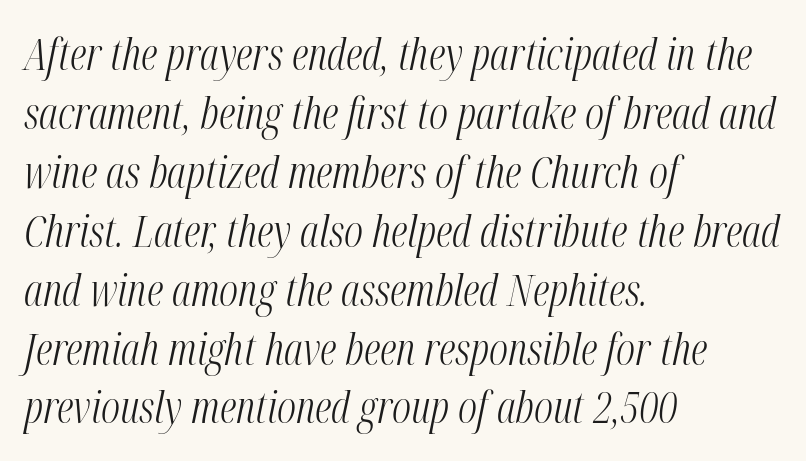
{"italic": "yes", "lean": "right", "slant_degrees": 12, "bold": "no", "weight": "light", "width": "condensed", "stroke_contrast": "medium", "x_height": "medium", "monospaced": "no", "underline": "no", "align": "left", "line_spacing": "normal", "line_spacing_ratio": 1.37, "letter_spacing": "normal", "letter_spacing_em": 0.0, "glyph_px": 43}
